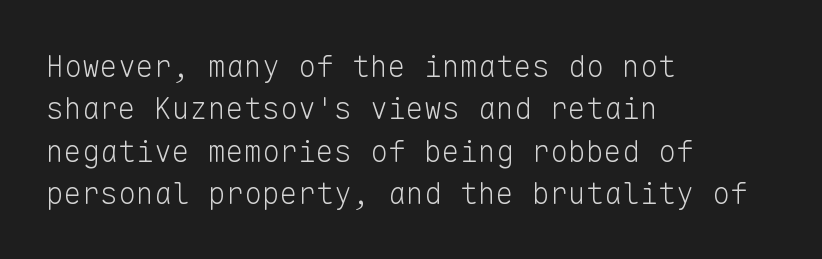
Q: Is the text bold? A: No.
Q: Is the text italic (slanted)? A: No, it is upright.
Q: Is the typeface a serif or a sans-serif typeface? A: Sans-serif.
Q: Is the text underlined? A: No.
Q: How is the paragraph aligned? A: Left-aligned.
Q: Is the spacing between letters normal or unusually wide? A: Normal.
Q: Is the spacing between lines tight, normal or loose? A: Normal.
Q: Width (condensed, normal, or wide)? A: Normal.
Q: Stroke contrast? A: Low.
Q: x-height? A: Medium.
Q: Monospaced? A: Yes.
